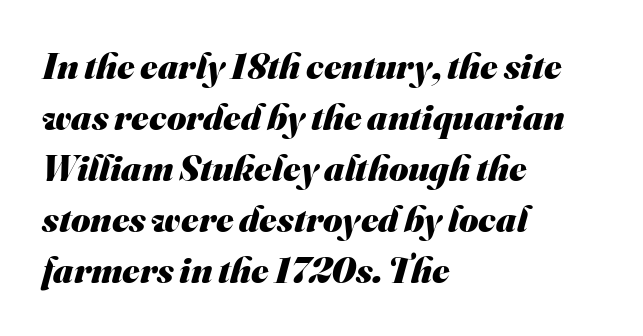
Casual observation: everything's shoved over to the left. Each new line begins a customary step beneath the previous one. Decoration check: the copy has no underline. The font family rendered here belongs to the sans-serif group. There is no visible air inserted between adjacent glyphs.
